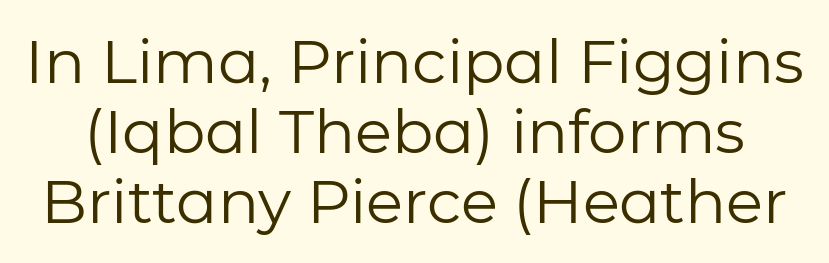
Q: Is the text bold? A: No.
Q: Is the text italic (slanted)? A: No, it is upright.
Q: Is the typeface a serif or a sans-serif typeface? A: Sans-serif.
Q: Is the text underlined? A: No.
Q: Is the spacing between letters normal or unusually wide? A: Normal.
Q: Is the spacing between lines tight, normal or loose? A: Tight.
Q: Width (condensed, normal, or wide)? A: Normal.
Q: Stroke contrast? A: Low.
Q: x-height? A: Medium.
Q: Monospaced? A: No.
